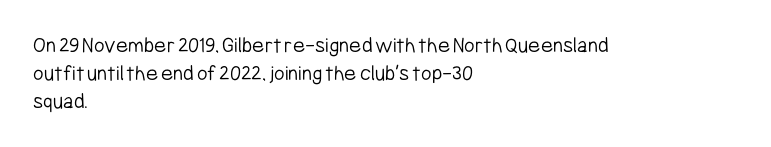
{"italic": "no", "bold": "no", "underline": "no", "align": "left", "line_spacing_ratio": 1.22, "letter_spacing": "normal", "letter_spacing_em": 0.0, "glyph_px": 23}
